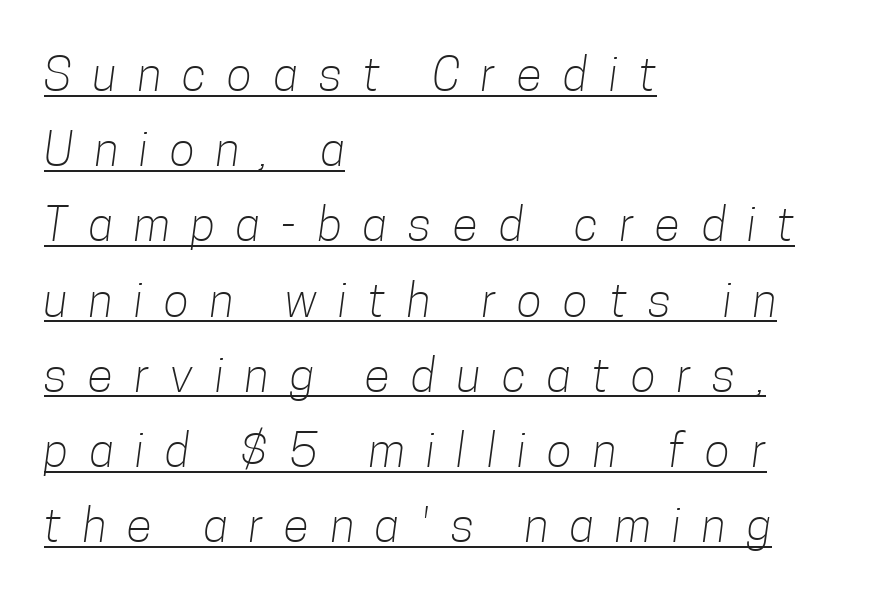
Q: Is the text bold? A: No.
Q: Is the typeface a serif or a sans-serif typeface? A: Sans-serif.
Q: Is the text underlined? A: Yes.
Q: How is the paragraph aligned? A: Left-aligned.
Q: Is the spacing between letters normal or unusually wide? A: Unusually wide.
Q: Is the spacing between lines tight, normal or loose? A: Normal.
Q: Width (condensed, normal, or wide)? A: Condensed.
Q: Stroke contrast? A: Low.
Q: x-height? A: Medium.
Q: Monospaced? A: No.
